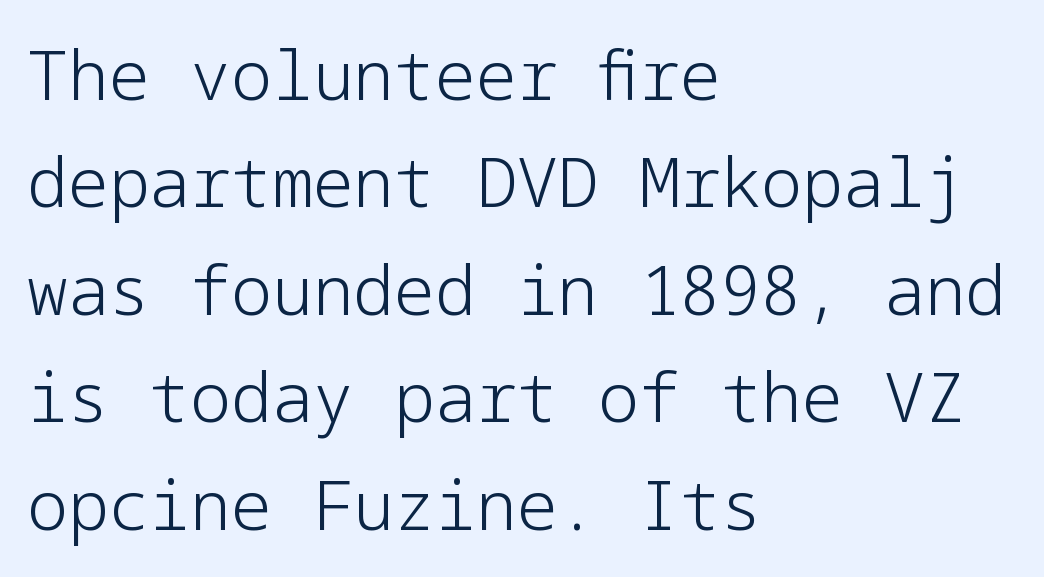
Letters rest on an invisible, unmarked baseline. Nothing unusual about the tracking: characters are spaced as the font intends. Horizontal bands of white between lines are of average thickness. A classic flush-left, rag-right setting is used for this passage. Is there any slant? The stems are plumb. Compared with a typical body face, this is equally light or lighter still.
